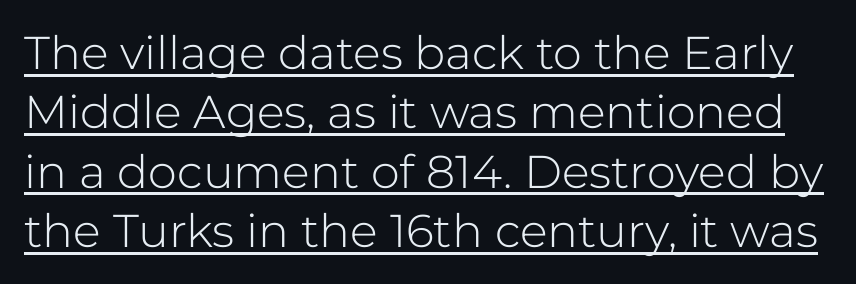
Q: Is the text bold? A: No.
Q: Is the text italic (slanted)? A: No, it is upright.
Q: Is the typeface a serif or a sans-serif typeface? A: Sans-serif.
Q: Is the text underlined? A: Yes.
Q: Is the spacing between letters normal or unusually wide? A: Normal.
Q: Is the spacing between lines tight, normal or loose? A: Normal.
Q: Width (condensed, normal, or wide)? A: Normal.
Q: Stroke contrast? A: Low.
Q: x-height? A: Medium.
Q: Monospaced? A: No.
